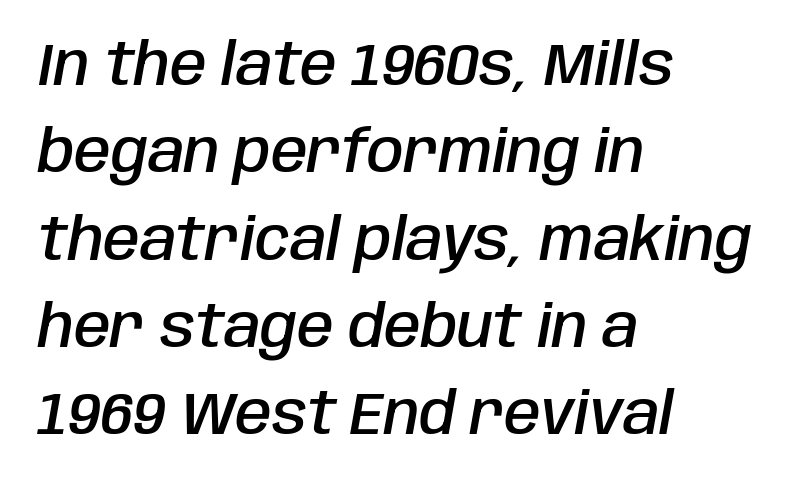
The image shows 59 px semibold, condensed type, italic (leaning right); set left-aligned, normal line spacing (1.48x), normal letter spacing, not underlined; low stroke contrast and a large x-height.
